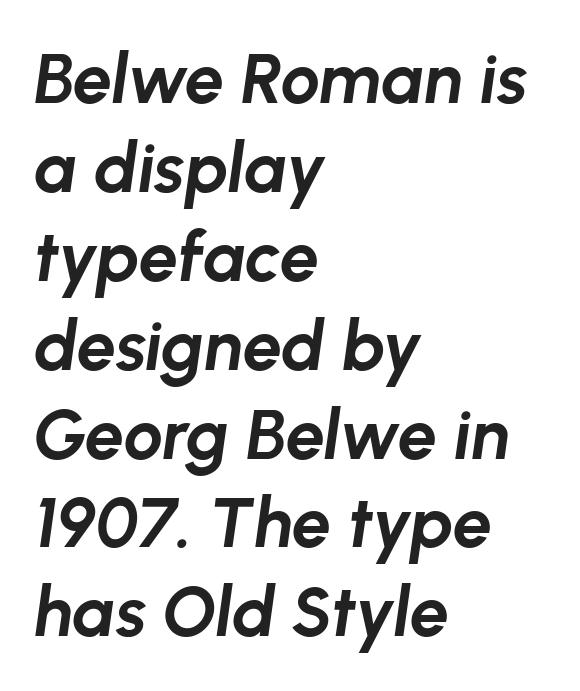
{"italic": "yes", "lean": "right", "slant_degrees": 8, "bold": "yes", "weight": "bold", "width": "normal", "stroke_contrast": "low", "x_height": "medium", "monospaced": "no", "underline": "no", "align": "left", "line_spacing": "normal", "line_spacing_ratio": 1.27, "letter_spacing": "normal", "letter_spacing_em": 0.0, "glyph_px": 70}
